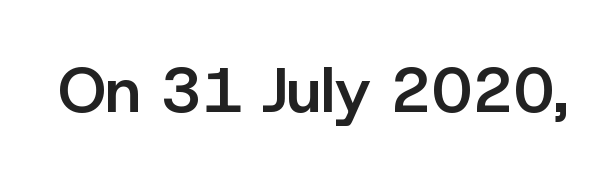
{"serif": "no", "italic": "no", "bold": "semi", "weight": "semibold", "width": "normal", "stroke_contrast": "low", "x_height": "medium", "monospaced": "no", "underline": "no", "letter_spacing": "normal", "letter_spacing_em": 0.0, "glyph_px": 63}
